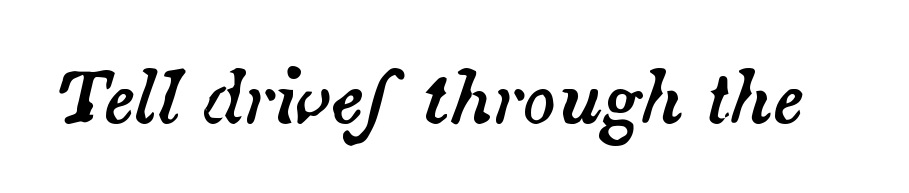
{"italic": "yes", "lean": "right", "slant_degrees": 14, "width": "normal", "stroke_contrast": "medium", "x_height": "small", "monospaced": "no", "underline": "no", "letter_spacing": "normal", "letter_spacing_em": 0.0, "glyph_px": 69}
